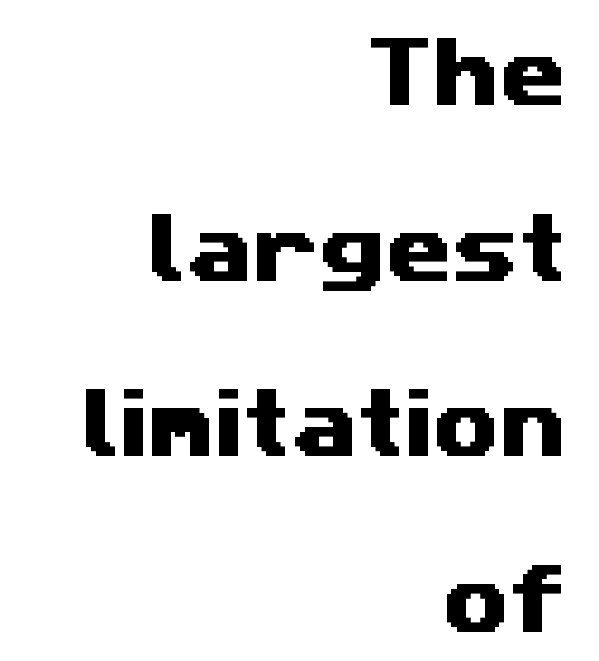
Here the glyphs are tracked normally, forming tight word shapes. Right-aligned paragraph, ragged on the left. Type without underlining. The face used here is proportionally spaced, like ordinary book or web type. Observe the absence of serifs on each vertical stroke in this sample.
